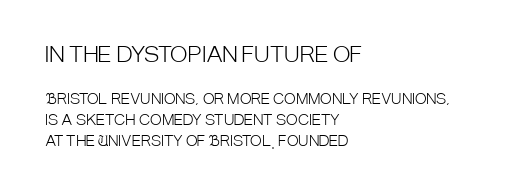
The image shows 21 px text type, upright; set left-aligned, normal line spacing (1.5x), normal letter spacing, not underlined; the first (top) block is 1.5x larger.
